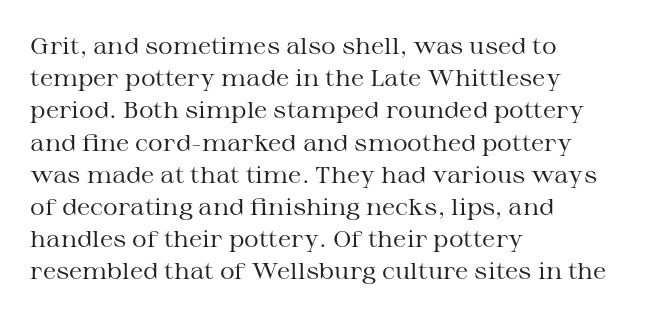
The image shows 23 px text type, upright; set left-aligned, normal line spacing (1.4x), normal letter spacing, not underlined.
